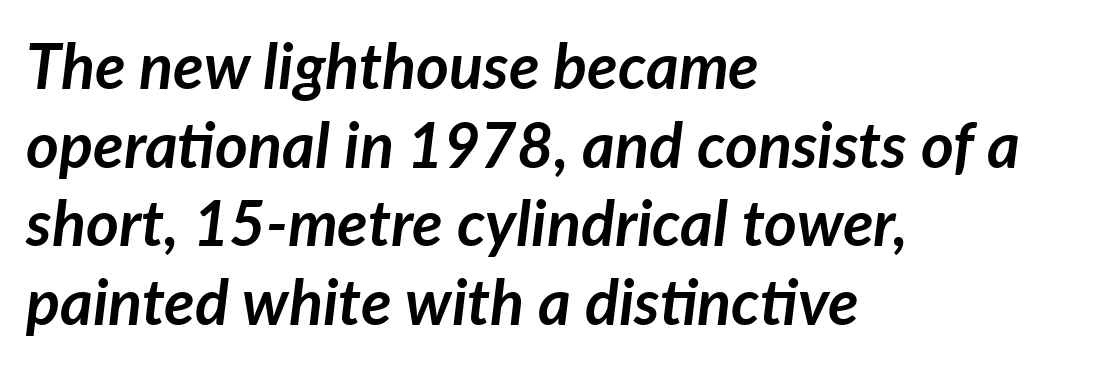
{"italic": "yes", "lean": "right", "slant_degrees": 7, "bold": "yes", "weight": "semibold", "width": "normal", "stroke_contrast": "low", "x_height": "medium", "monospaced": "no", "underline": "no", "align": "left", "line_spacing": "normal", "line_spacing_ratio": 1.25, "letter_spacing": "normal", "letter_spacing_em": 0.0, "glyph_px": 63}
